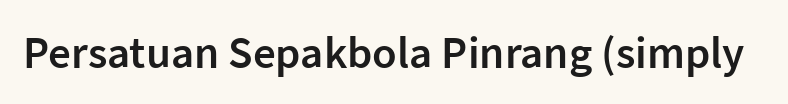
{"serif": "no", "italic": "no", "bold": "semi", "weight": "semibold", "width": "normal", "stroke_contrast": "low", "x_height": "medium", "monospaced": "no", "underline": "no", "letter_spacing": "normal", "letter_spacing_em": 0.0, "glyph_px": 45}
